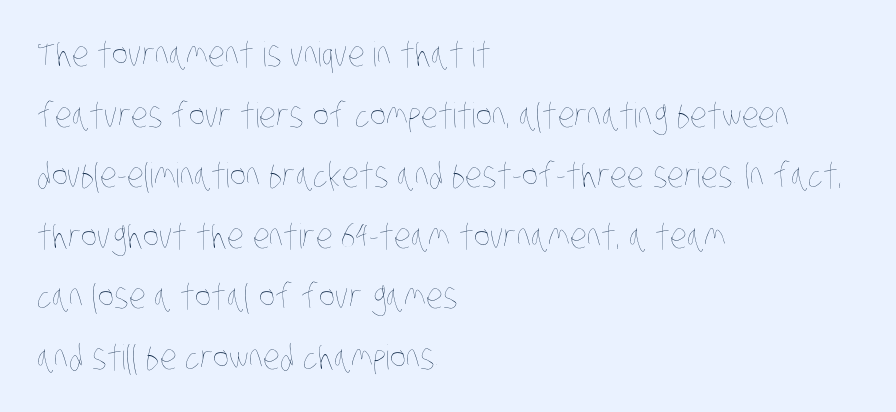
Q: Is the text bold? A: No.
Q: Is the text underlined? A: No.
Q: How is the paragraph aligned? A: Left-aligned.
Q: Is the spacing between letters normal or unusually wide? A: Normal.
Q: Width (condensed, normal, or wide)? A: Condensed.
Q: Stroke contrast? A: Low.
Q: x-height? A: Large.
Q: Monospaced? A: No.
